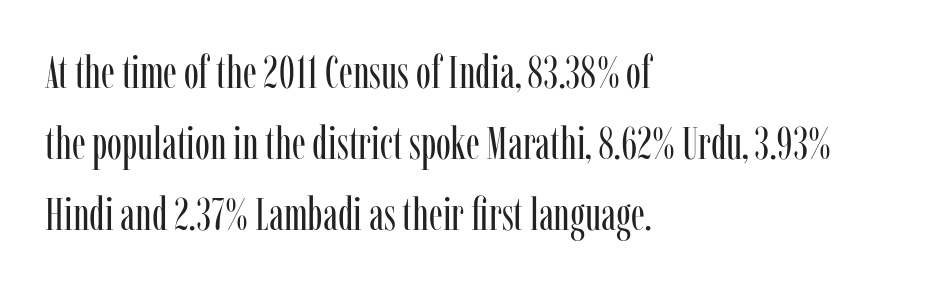
The image shows 45 px regular-weight, condensed serif type, upright; set left-aligned, normal line spacing (1.58x), normal letter spacing, not underlined; low stroke contrast and a medium x-height.
